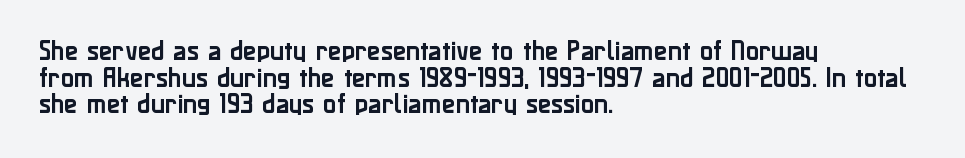
The image shows 22 px text type, upright; set left-aligned, line spacing 1.21x, normal letter spacing, not underlined.
